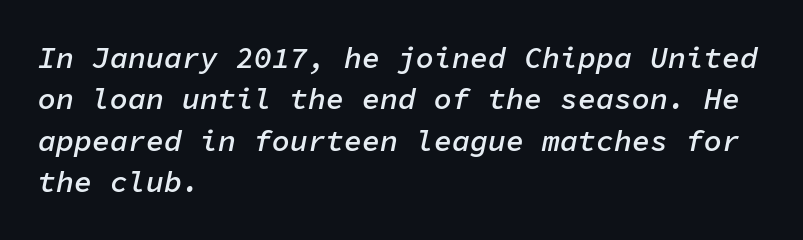
Q: Is the text bold? A: Semi-bold.
Q: Is the text italic (slanted)? A: Yes, it leans right by about 11 degrees.
Q: Is the text underlined? A: No.
Q: How is the paragraph aligned? A: Left-aligned.
Q: Is the spacing between letters normal or unusually wide? A: Normal.
Q: Is the spacing between lines tight, normal or loose? A: Normal.
Q: Width (condensed, normal, or wide)? A: Normal.
Q: Stroke contrast? A: Low.
Q: x-height? A: Medium.
Q: Monospaced? A: Yes.
